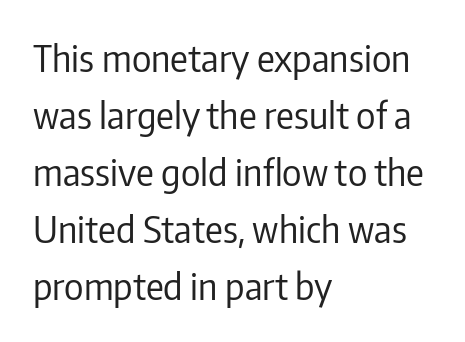
Q: Is the text bold? A: No.
Q: Is the text italic (slanted)? A: No, it is upright.
Q: Is the typeface a serif or a sans-serif typeface? A: Sans-serif.
Q: Is the text underlined? A: No.
Q: How is the paragraph aligned? A: Left-aligned.
Q: Is the spacing between letters normal or unusually wide? A: Normal.
Q: Is the spacing between lines tight, normal or loose? A: Normal.
Q: Width (condensed, normal, or wide)? A: Condensed.
Q: Stroke contrast? A: Low.
Q: x-height? A: Medium.
Q: Monospaced? A: No.
